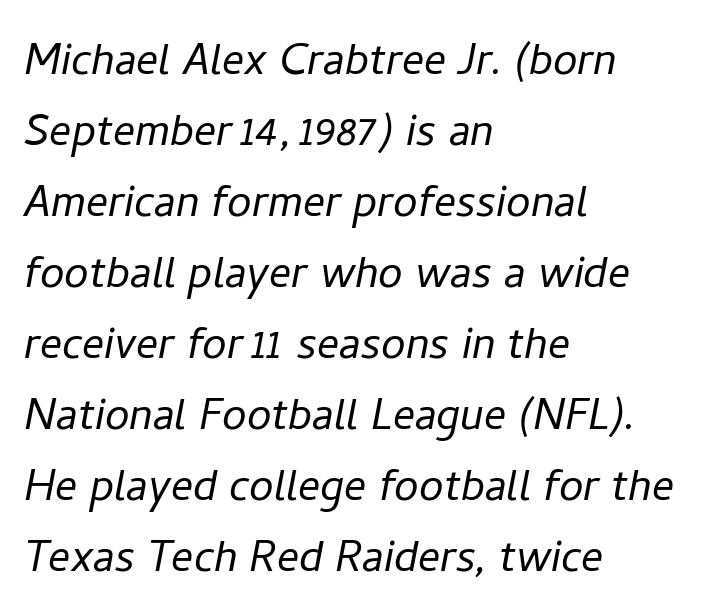
{"italic": "yes", "lean": "right", "slant_degrees": 11, "bold": "no", "weight": "light", "width": "normal", "stroke_contrast": "low", "x_height": "medium", "monospaced": "no", "underline": "no", "align": "left", "line_spacing": "normal", "line_spacing_ratio": 1.29, "letter_spacing": "normal", "letter_spacing_em": 0.0, "glyph_px": 55}
